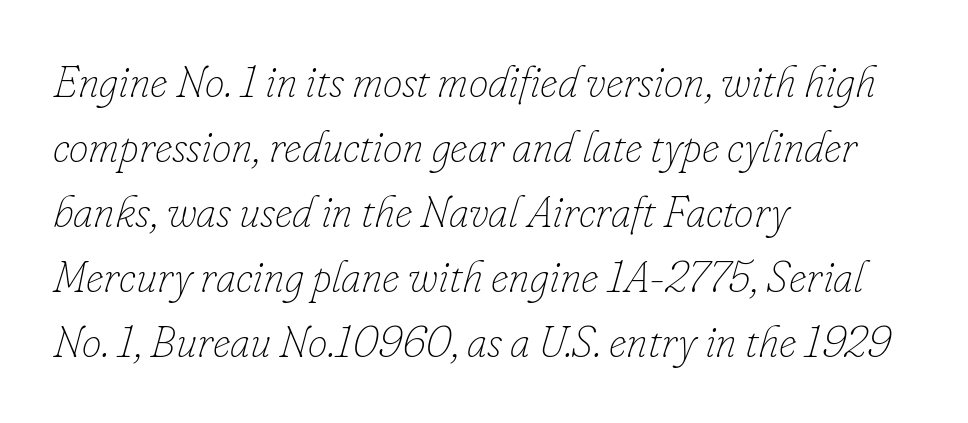
The image shows 44 px thin type, italic (leaning right); set left-aligned, normal line spacing (1.48x), normal letter spacing, not underlined; low stroke contrast and a small x-height.
